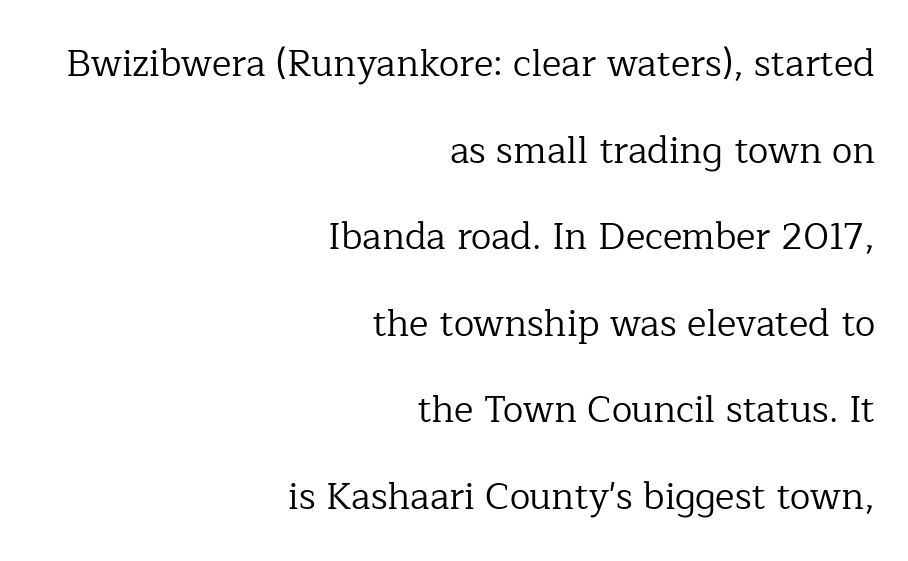
The image shows 37 px regular-weight serif type, upright; set right-aligned, loose line spacing (2.34x), normal letter spacing, not underlined; low stroke contrast and a medium x-height.
